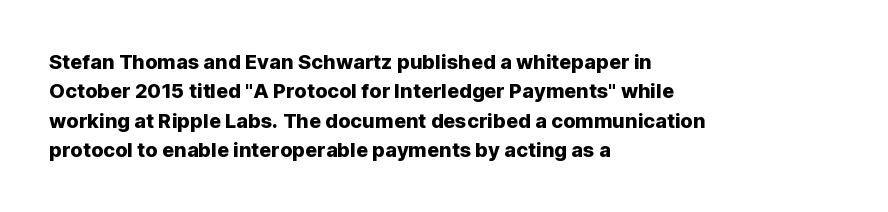
Notice how the passage keeps a crisp vertical edge on the left only. The space directly below the letters is spotless. The designer left line spacing at the default. Honestly, the letter spacing is just normal — you wouldn't notice it. Posture: vertical.
